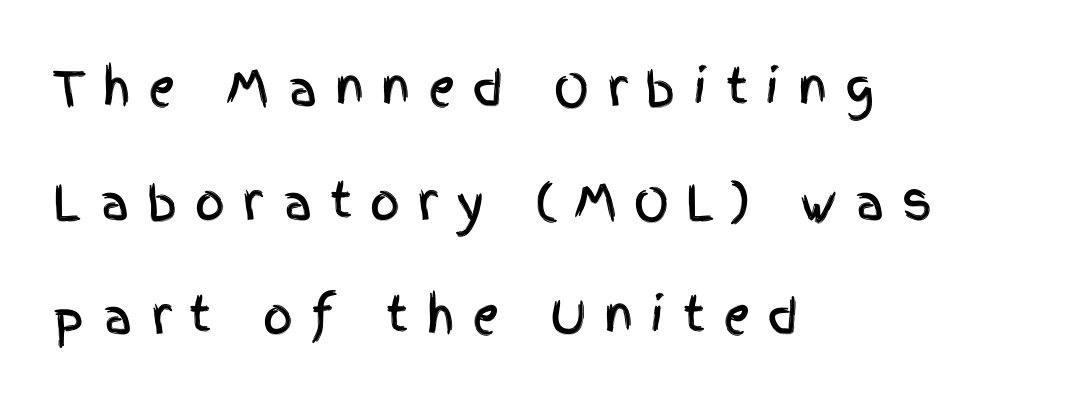
Letterform terminals end flat and unadorned throughout the passage. Looks like regular typesetting: each glyph gets only the width it needs. The setting favours the left margin, as ordinary paragraphs usually do. Glance below the letters and you will spot only blank space.
